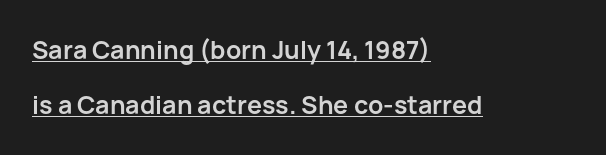
Looks like someone drew a line under every word here. The passage is arranged the way most books set body copy — flush left. Whoever set this chose breathing room over compactness in the vertical rhythm. Each word holds together tightly as a unit, with standard inter-letter gaps. Is the type bold? Yes — the strokes are clearly thick and heavy. The specimen reads as upright at a glance.
